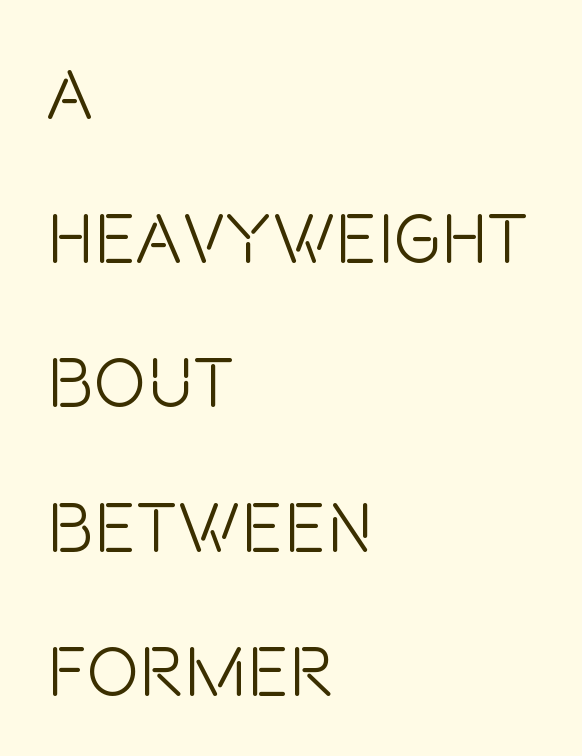
Q: Is the text bold? A: No.
Q: Is the text italic (slanted)? A: No, it is upright.
Q: Is the typeface a serif or a sans-serif typeface? A: Sans-serif.
Q: Is the text underlined? A: No.
Q: How is the paragraph aligned? A: Left-aligned.
Q: Is the spacing between letters normal or unusually wide? A: Normal.
Q: Is the spacing between lines tight, normal or loose? A: Loose.
Q: Width (condensed, normal, or wide)? A: Condensed.
Q: Stroke contrast? A: Low.
Q: x-height? A: Large.
Q: Monospaced? A: No.
